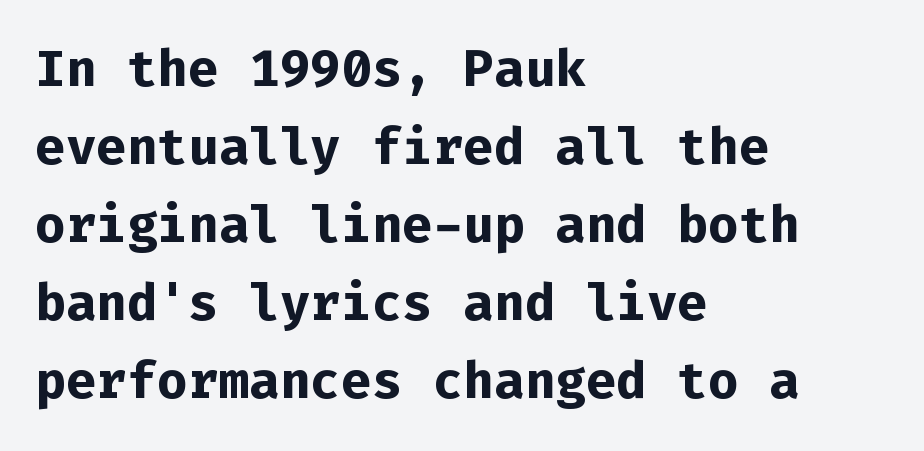
A clean baseline with only descenders dipping below it. No italicization has been applied; the sample stays upright. Summary of weight: heavy, a full bold. Visually the block forms a straight wall on the left and a jagged coastline on the right.
